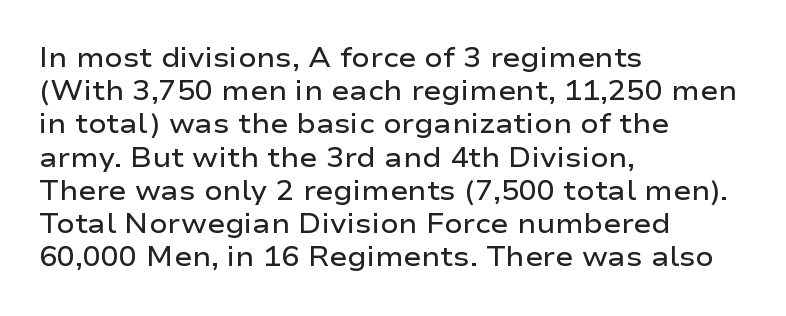
{"italic": "no", "bold": "semi", "underline": "no", "align": "left", "line_spacing_ratio": 1.23, "letter_spacing": "normal", "letter_spacing_em": 0.0, "glyph_px": 27}
